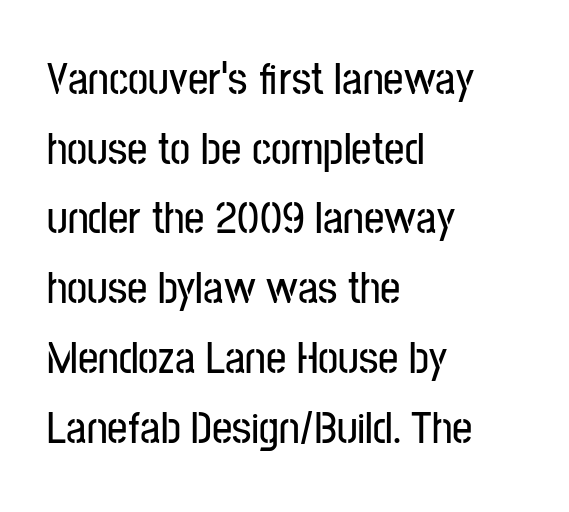
Q: Is the text italic (slanted)? A: No, it is upright.
Q: Is the typeface a serif or a sans-serif typeface? A: Sans-serif.
Q: Is the text underlined? A: No.
Q: How is the paragraph aligned? A: Left-aligned.
Q: Is the spacing between letters normal or unusually wide? A: Normal.
Q: Is the spacing between lines tight, normal or loose? A: Normal.
Q: Width (condensed, normal, or wide)? A: Condensed.
Q: Stroke contrast? A: Low.
Q: x-height? A: Medium.
Q: Monospaced? A: No.
